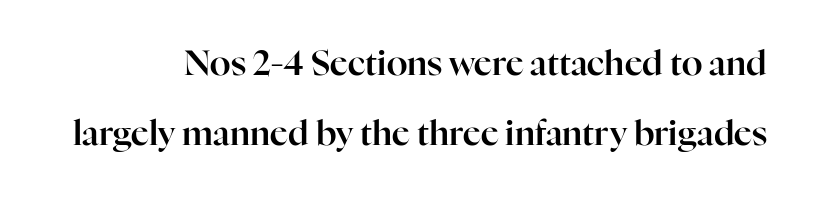
The specimen omits any rule beneath the text block's lines. Widely set lines give the paragraph a tall, airy silhouette. The lettering holds an erect, upright posture throughout. You could not count columns in this text — the font is proportionally spaced. Characters follow at the spacing the type designer built in.
